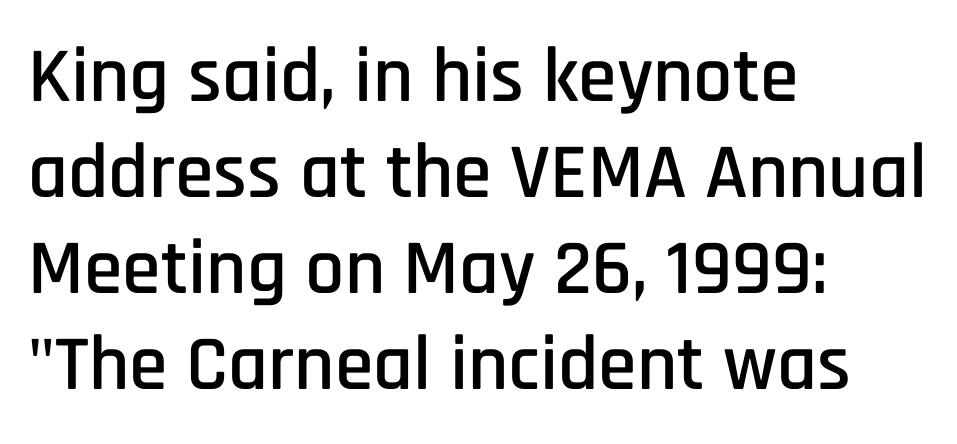
Q: Is the text italic (slanted)? A: No, it is upright.
Q: Is the typeface a serif or a sans-serif typeface? A: Sans-serif.
Q: Is the text underlined? A: No.
Q: How is the paragraph aligned? A: Left-aligned.
Q: Is the spacing between letters normal or unusually wide? A: Normal.
Q: Width (condensed, normal, or wide)? A: Condensed.
Q: Stroke contrast? A: Low.
Q: x-height? A: Large.
Q: Monospaced? A: No.
